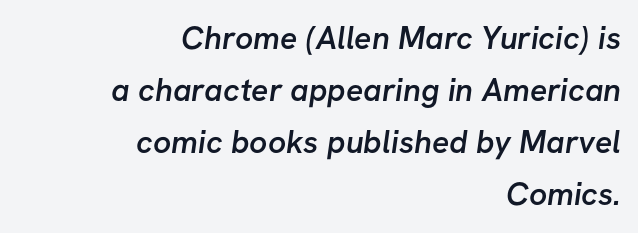
Q: Is the text bold? A: Semi-bold.
Q: Is the typeface a serif or a sans-serif typeface? A: Sans-serif.
Q: Is the text underlined? A: No.
Q: How is the paragraph aligned? A: Right-aligned.
Q: Is the spacing between letters normal or unusually wide? A: Normal.
Q: Is the spacing between lines tight, normal or loose? A: Normal.
Q: Width (condensed, normal, or wide)? A: Normal.
Q: Stroke contrast? A: Low.
Q: x-height? A: Medium.
Q: Monospaced? A: No.
